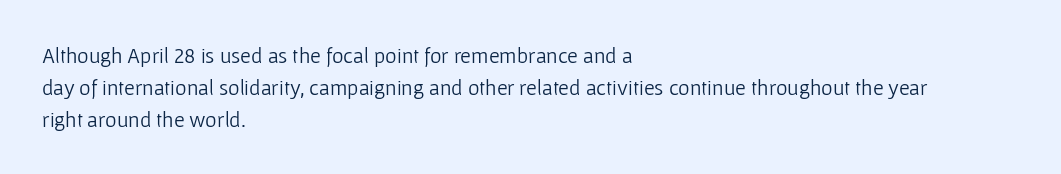
The image shows 22 px text type, upright; set left-aligned, normal line spacing (1.45x), normal letter spacing, not underlined.
